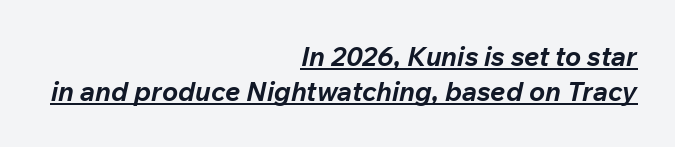
{"italic": "yes", "lean": "right", "slant_degrees": 12, "bold": "yes", "underline": "yes", "align": "right", "line_spacing": "normal", "line_spacing_ratio": 1.31, "letter_spacing": "normal", "letter_spacing_em": 0.0, "glyph_px": 27}
